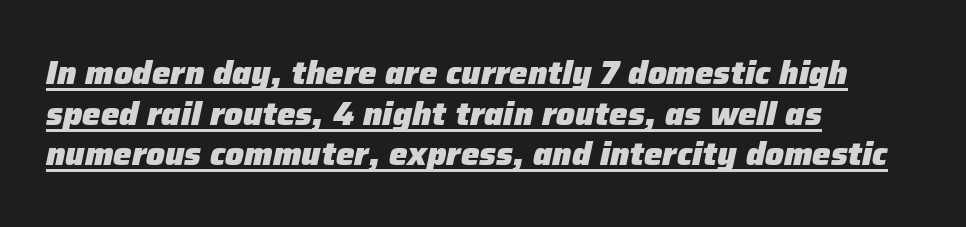
The glyphs are accompanied by a horizontal stroke just below them. The typesetting leans heavy: a genuine bold. Notice how the passage keeps a crisp vertical edge on the left only. Here the designer chose a conventional face with non-uniform glyph widths.
